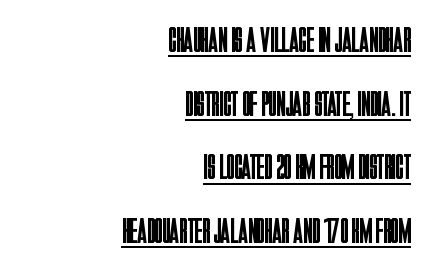
This reads as an unemphasized weight, regular at the heaviest. Alignment: flush right. Here the designer chose a conventional face with non-uniform glyph widths. Is there any slant? The stems are plumb.
